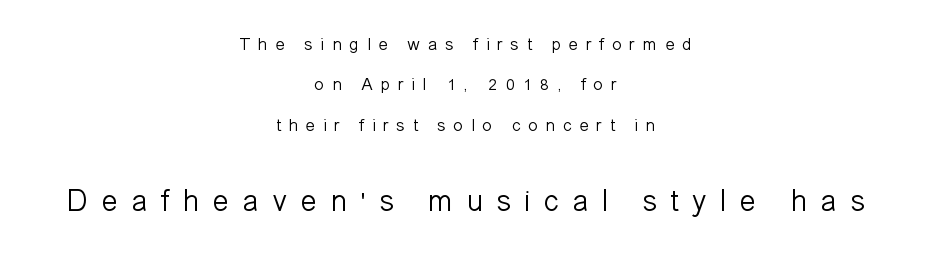
The image shows 31 px light sans-serif type, upright; set centered, loose line spacing (2.24x), unusually wide letter spacing (+0.41 em), not underlined; the second (bottom) block is 1.72x larger; low stroke contrast and a medium x-height.
